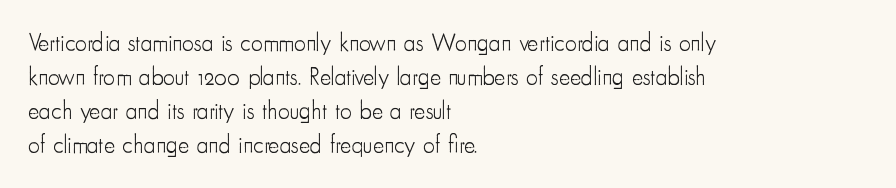
{"italic": "no", "bold": "no", "underline": "no", "align": "left", "line_spacing": "normal", "line_spacing_ratio": 1.42, "letter_spacing": "normal", "letter_spacing_em": 0.0, "glyph_px": 24}
